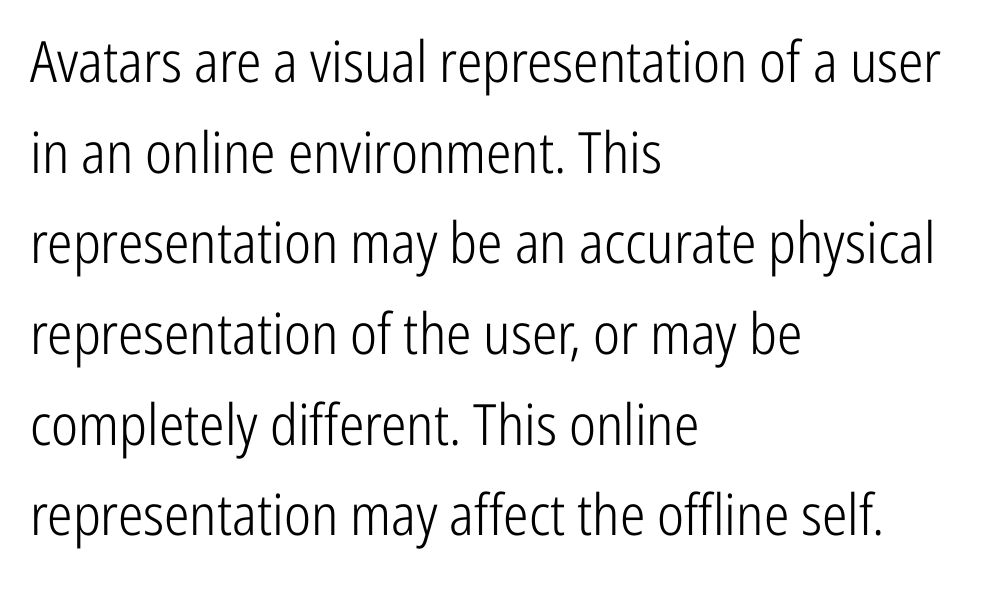
Default kerning and tracking; the words read as compact shapes. Where is the straight margin? On the left. This sample uses an upright cut, with every glyph sitting square on the baseline. The passage shown is typed in a proportional face where columns would drift.
